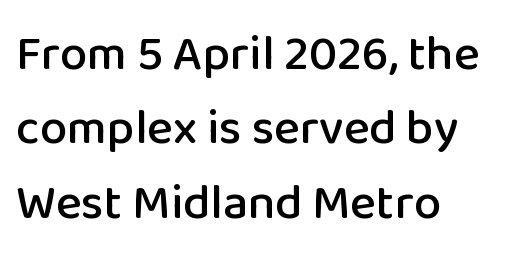
Is the letter spacing exaggerated? No — it looks like the ordinary default. The rendering uses natural spacing where letterforms have individual widths. Students, observe: this is what conventionally led text looks like. The type family on display is of the sans-serif kind. Which margin do the lines hug? The left one — the right edge is uneven. Italic? Not at all — the glyphs are vertical.
